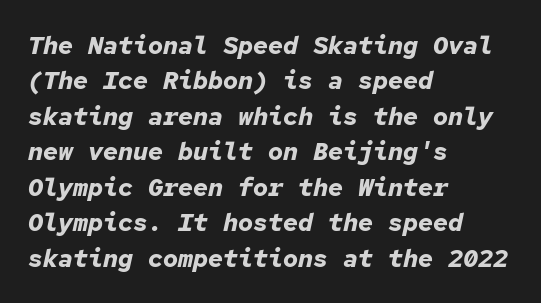
Q: Is the text bold? A: Yes.
Q: Is the text italic (slanted)? A: Yes, it leans right by about 12 degrees.
Q: Is the text underlined? A: No.
Q: How is the paragraph aligned? A: Left-aligned.
Q: Is the spacing between letters normal or unusually wide? A: Normal.
Q: Is the spacing between lines tight, normal or loose? A: Normal.
